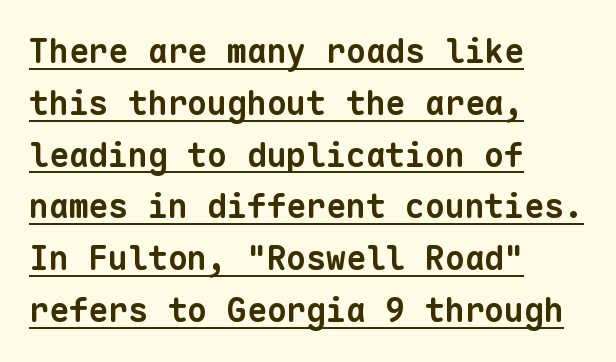
Grotesque or geometric, the face here clearly has no serifs. Regarding leading, the lines here are spaced in the standard way. Does a line run under the words? Yes, clearly. Do the characters align in a grid? Yes, the font is monospaced.
